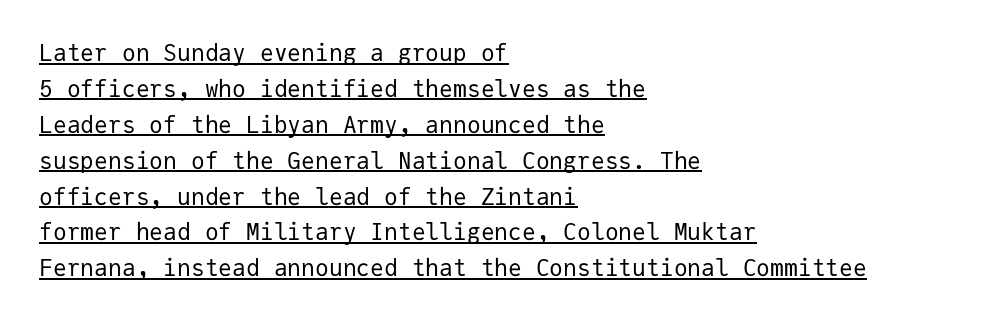
{"italic": "no", "bold": "no", "underline": "yes", "align": "left", "line_spacing": "normal", "line_spacing_ratio": 1.56, "letter_spacing": "normal", "letter_spacing_em": 0.0, "glyph_px": 23}
